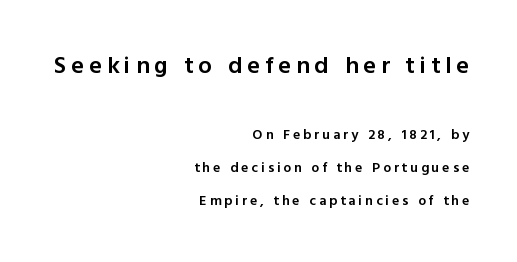
Tall strokes in this sample are plumb rather than angled. A typesetter would call this heavily tracked-out type. Descenders hang freely into open space. Notice how the passage keeps a crisp vertical edge on the right only. The composition opens big and finishes small.
